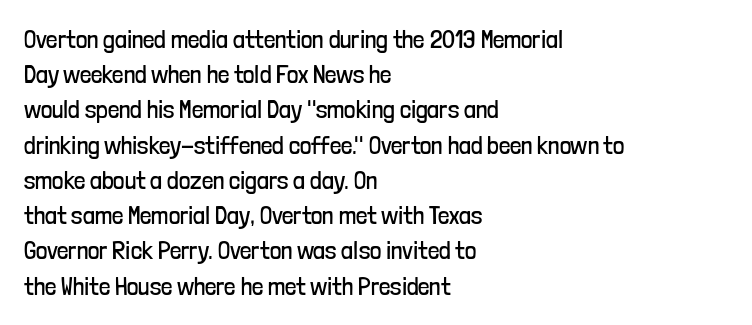
{"italic": "no", "bold": "no", "underline": "no", "align": "left", "line_spacing": "normal", "line_spacing_ratio": 1.41, "letter_spacing": "normal", "letter_spacing_em": 0.0, "glyph_px": 25}
